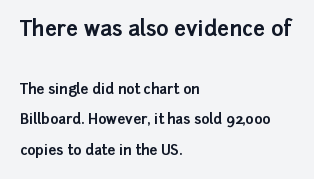
The image shows 21 px bold type, upright; set left-aligned, loose line spacing (2.18x), normal letter spacing, not underlined; the first (top) block is 1.5x larger.
